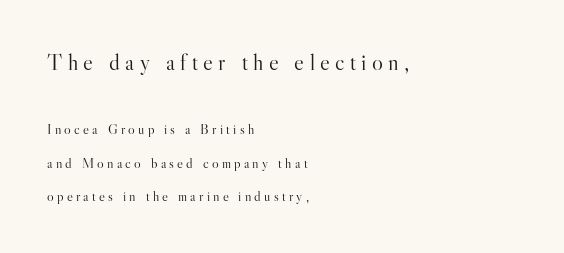
Does the bottom block carry the larger type? No, the top block does. Posture: straight, roman, zero tilt. The rendering anchors every line to the left-hand side. Does extra space separate the letters? Yes, quite a lot of it.
